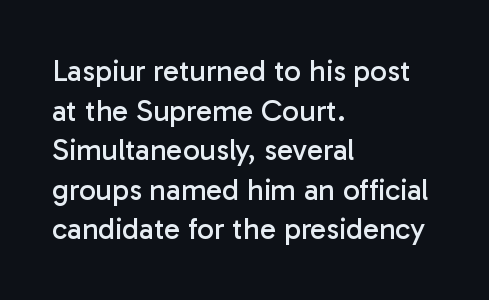
{"serif": "no", "italic": "no", "bold": "no", "weight": "regular", "width": "normal", "stroke_contrast": "low", "x_height": "medium", "monospaced": "no", "underline": "no", "align": "left", "line_spacing": "normal", "line_spacing_ratio": 1.32, "letter_spacing": "normal", "letter_spacing_em": 0.0, "glyph_px": 30}
